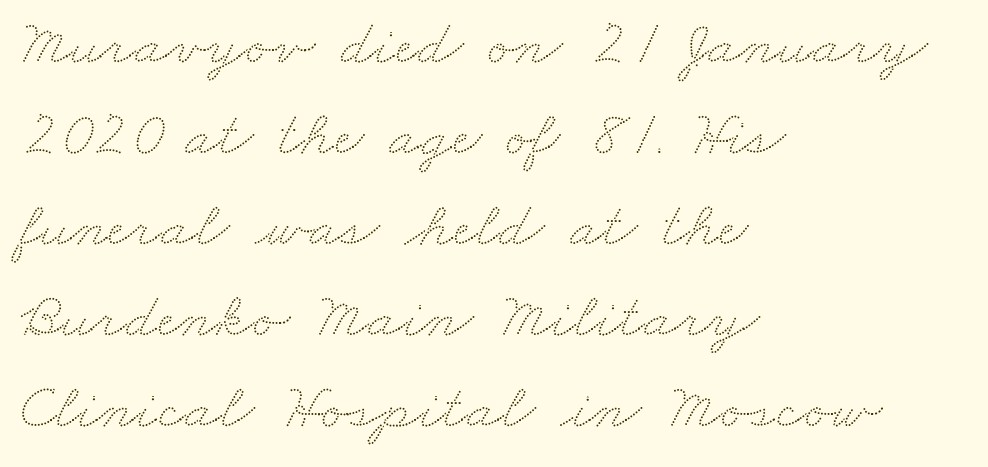
Q: Is the text underlined? A: No.
Q: How is the paragraph aligned? A: Left-aligned.
Q: Is the spacing between letters normal or unusually wide? A: Normal.
Q: Is the spacing between lines tight, normal or loose? A: Normal.
Q: Width (condensed, normal, or wide)? A: Wide.
Q: Stroke contrast? A: Low.
Q: x-height? A: Small.
Q: Monospaced? A: No.
